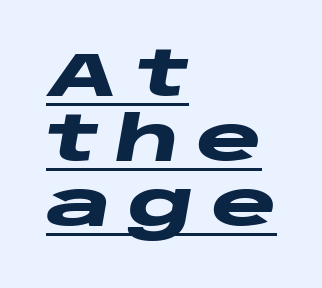
{"italic": "yes", "lean": "right", "slant_degrees": 10, "bold": "yes", "weight": "heavy", "width": "wide", "stroke_contrast": "low", "x_height": "large", "monospaced": "no", "underline": "yes", "align": "left", "line_spacing": "tight", "line_spacing_ratio": 1.05, "letter_spacing": "wide", "letter_spacing_em": 0.27, "glyph_px": 62}
